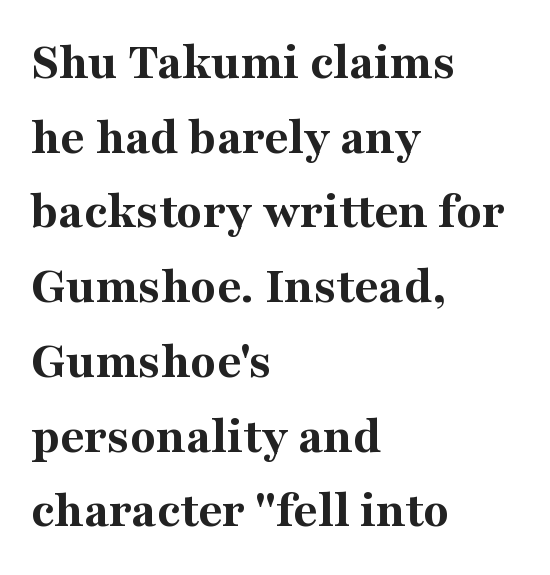
The image shows 53 px bold serif type, upright; set left-aligned, normal line spacing (1.41x), normal letter spacing, not underlined; medium stroke contrast and a medium x-height.
